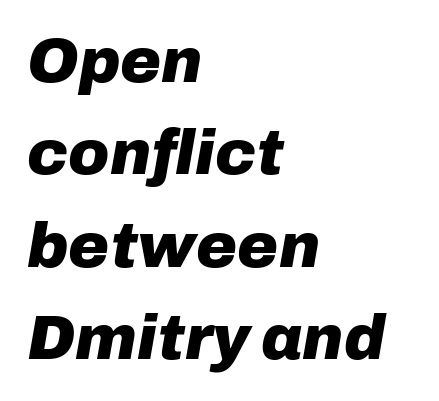
{"italic": "yes", "lean": "right", "slant_degrees": 10, "bold": "yes", "weight": "heavy", "width": "normal", "stroke_contrast": "low", "x_height": "medium", "monospaced": "no", "underline": "no", "align": "left", "line_spacing": "normal", "line_spacing_ratio": 1.49, "letter_spacing": "normal", "letter_spacing_em": 0.0, "glyph_px": 62}
